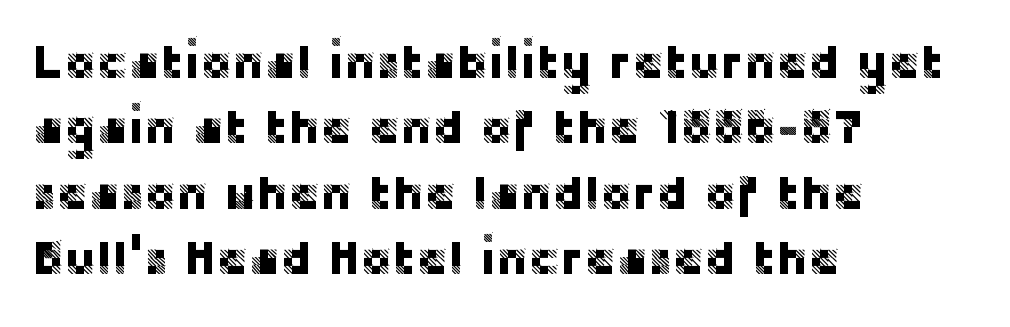
Horizontal bands of white between lines are of average thickness. Compared with a centered layout, this one pins lines to the left instead. A typesetter would call this zero additional tracking. You could not count columns in this text — the font is proportionally spaced. A clean baseline with only descenders dipping below it.
